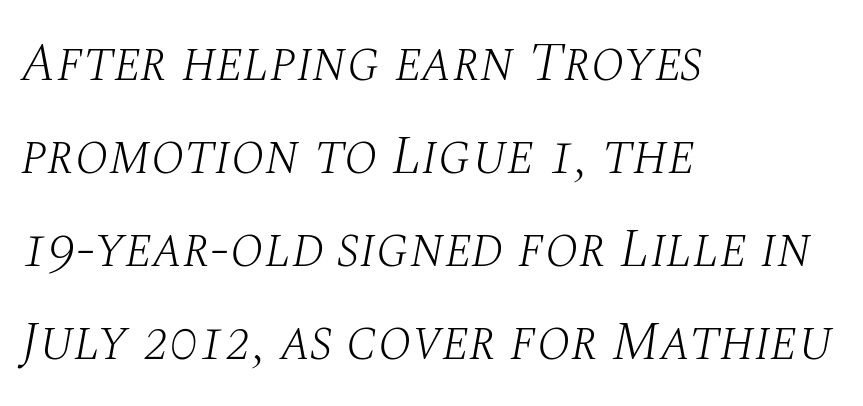
Q: Is the text bold? A: No.
Q: Is the text italic (slanted)? A: Yes, it leans right by about 10 degrees.
Q: Is the typeface a serif or a sans-serif typeface? A: Serif.
Q: Is the text underlined? A: No.
Q: How is the paragraph aligned? A: Left-aligned.
Q: Is the spacing between letters normal or unusually wide? A: Normal.
Q: Is the spacing between lines tight, normal or loose? A: Normal.
Q: Width (condensed, normal, or wide)? A: Normal.
Q: Stroke contrast? A: Medium.
Q: x-height? A: Large.
Q: Monospaced? A: No.
